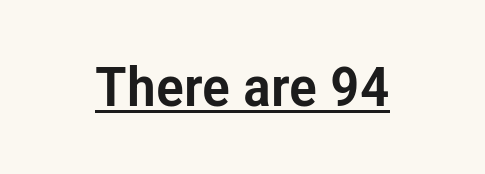
The image shows 55 px condensed sans-serif type, upright; set normal letter spacing, underlined; low stroke contrast and a medium x-height.
